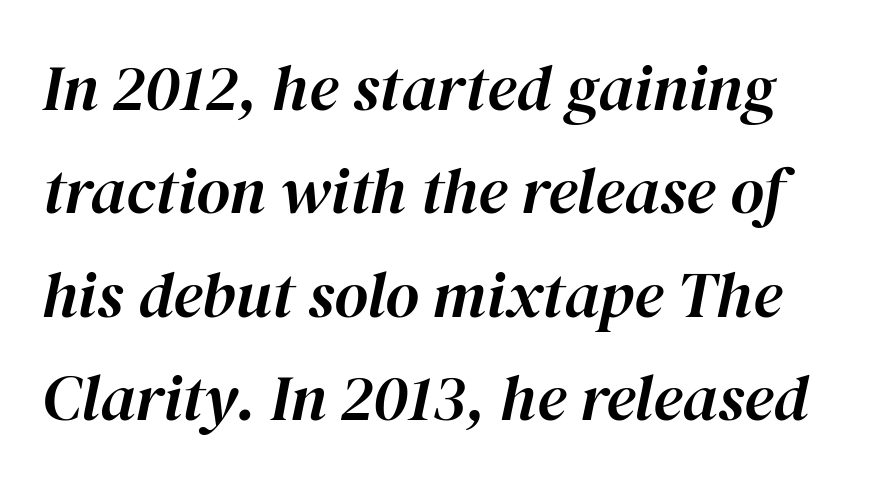
The image shows 65 px text type, italic (leaning right); set normal line spacing (1.59x), normal letter spacing, not underlined; high stroke contrast and a medium x-height.
